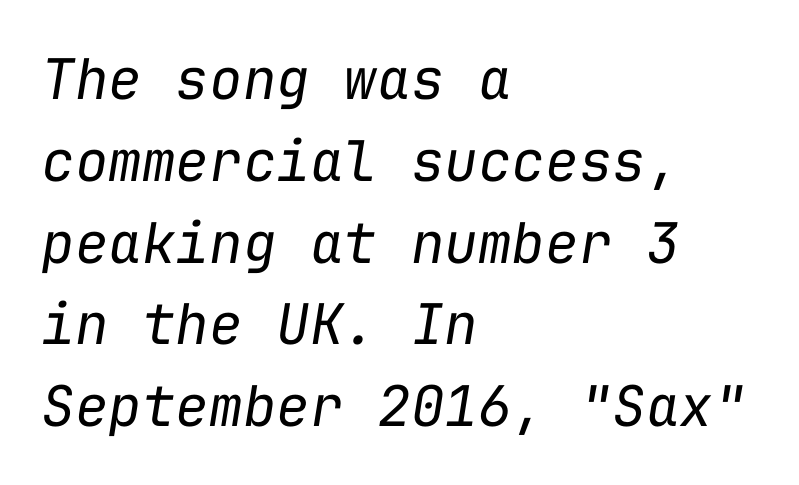
The face looks like a standard text weight, possibly lighter. The block of text has a typical density, with ordinary space between rows. Each row of text sits above clean, open space. The face used here has a pronounced slope to its letters.
